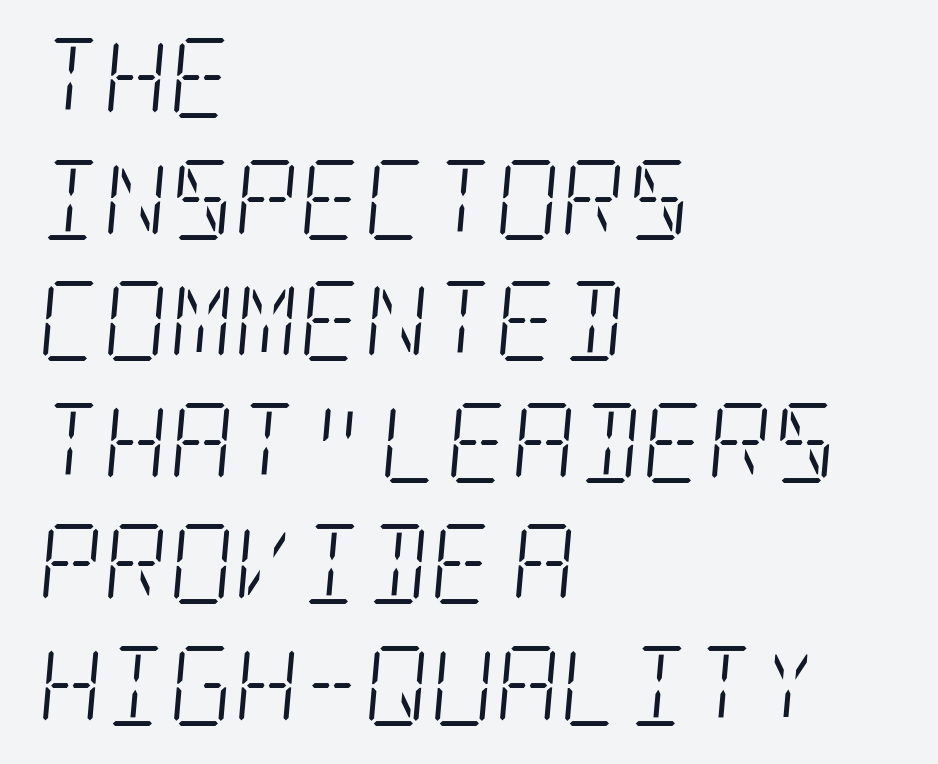
Summary of vertical rhythm: regular, with standard interline spacing. Casual observation: everything's shoved over to the left. A quiet, ordinary-to-light weight characterises the typeface. The letters sit at their default tracking, neither squeezed nor spread.
